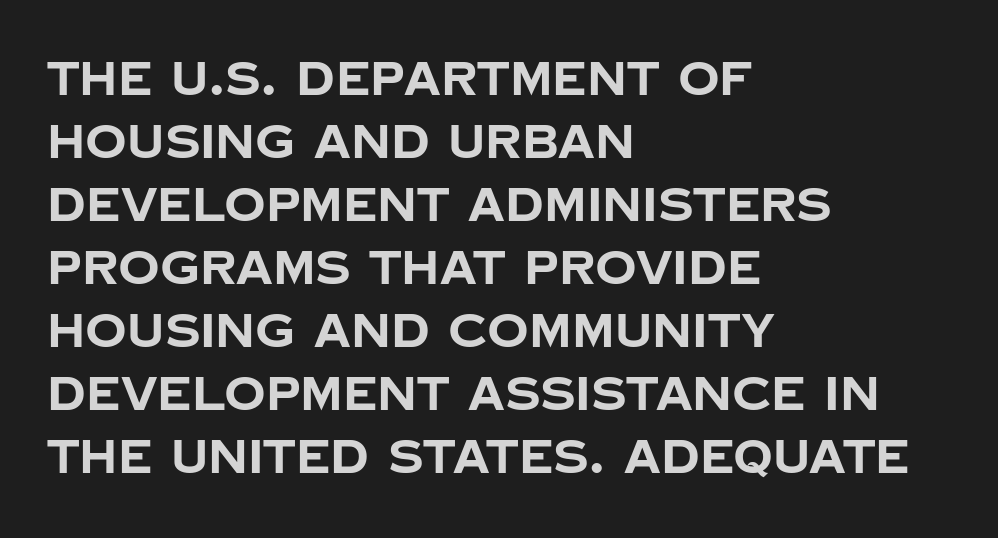
Looks like regular typesetting: each glyph gets only the width it needs. Typeset ragged right — the left edge is the straight one. Style check: upright. A sans-serif font was chosen for this passage. Bare-footed words on every line. Between one letter and the next there's only the usual sliver of space.
